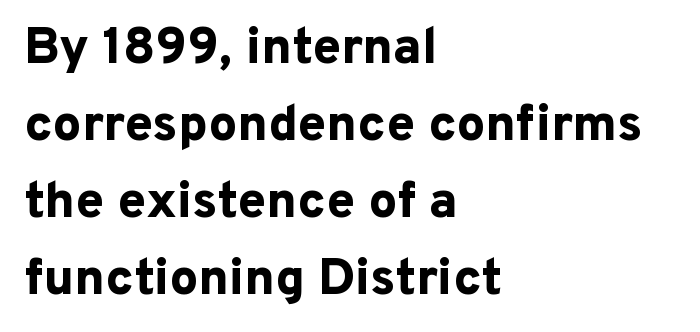
Q: Is the text bold? A: Yes.
Q: Is the text italic (slanted)? A: No, it is upright.
Q: Is the typeface a serif or a sans-serif typeface? A: Sans-serif.
Q: Is the text underlined? A: No.
Q: How is the paragraph aligned? A: Left-aligned.
Q: Is the spacing between letters normal or unusually wide? A: Normal.
Q: Is the spacing between lines tight, normal or loose? A: Normal.
Q: Width (condensed, normal, or wide)? A: Normal.
Q: Stroke contrast? A: Low.
Q: x-height? A: Medium.
Q: Monospaced? A: No.
